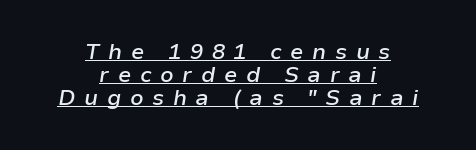
Q: Is the text bold? A: Semi-bold.
Q: Is the text italic (slanted)? A: Yes, it leans right by about 9 degrees.
Q: Is the text underlined? A: Yes.
Q: How is the paragraph aligned? A: Centered.
Q: Is the spacing between letters normal or unusually wide? A: Unusually wide.
Q: Is the spacing between lines tight, normal or loose? A: Tight.
